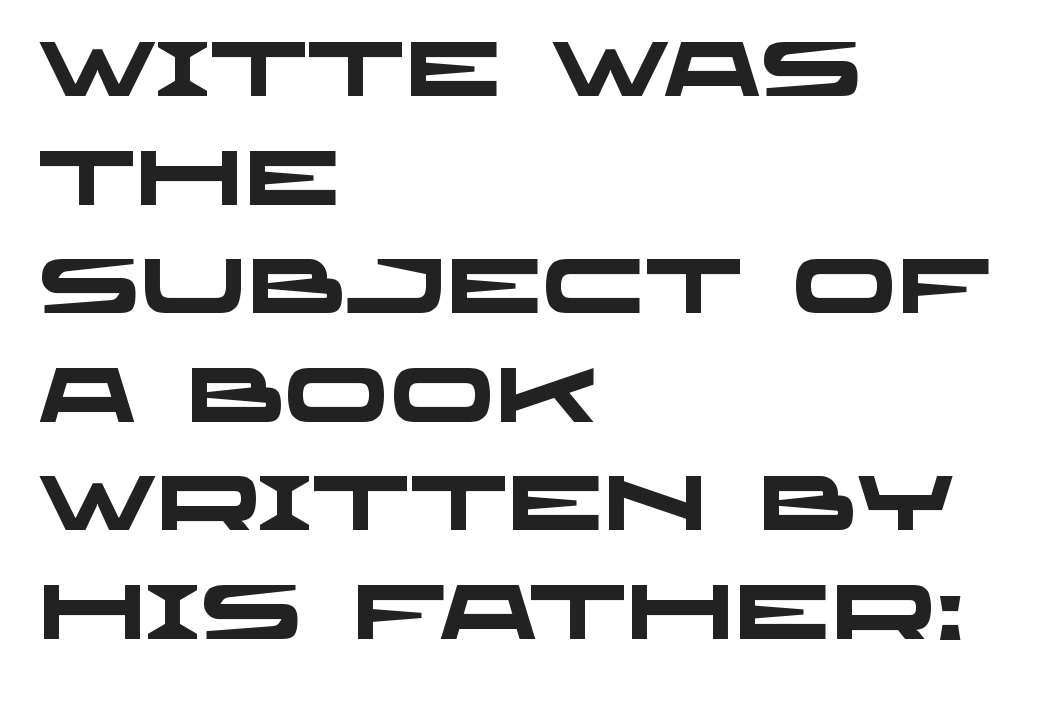
{"serif": "no", "bold": "yes", "weight": "heavy", "width": "wide", "stroke_contrast": "low", "x_height": "large", "monospaced": "no", "underline": "no", "align": "left", "line_spacing": "normal", "line_spacing_ratio": 1.41, "letter_spacing": "normal", "letter_spacing_em": 0.0, "glyph_px": 77}
